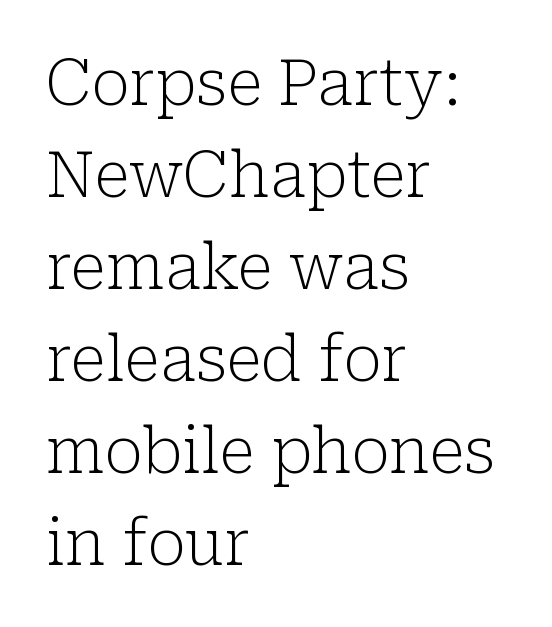
Q: Is the text bold? A: No.
Q: Is the text italic (slanted)? A: No, it is upright.
Q: Is the typeface a serif or a sans-serif typeface? A: Serif.
Q: Is the text underlined? A: No.
Q: How is the paragraph aligned? A: Left-aligned.
Q: Is the spacing between letters normal or unusually wide? A: Normal.
Q: Is the spacing between lines tight, normal or loose? A: Normal.
Q: Width (condensed, normal, or wide)? A: Normal.
Q: Stroke contrast? A: Low.
Q: x-height? A: Medium.
Q: Monospaced? A: No.
